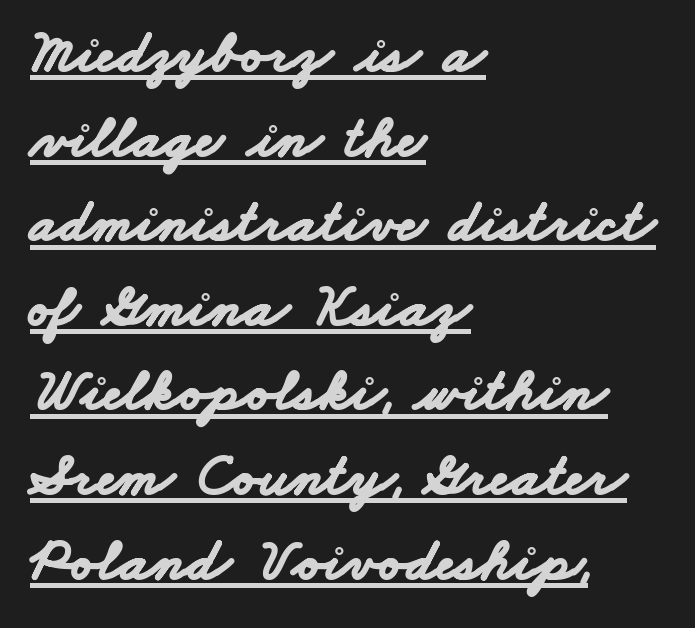
The image shows 60 px bold, wide sans-serif type; set left-aligned, normal line spacing (1.41x), normal letter spacing, underlined; low stroke contrast and a small x-height.
